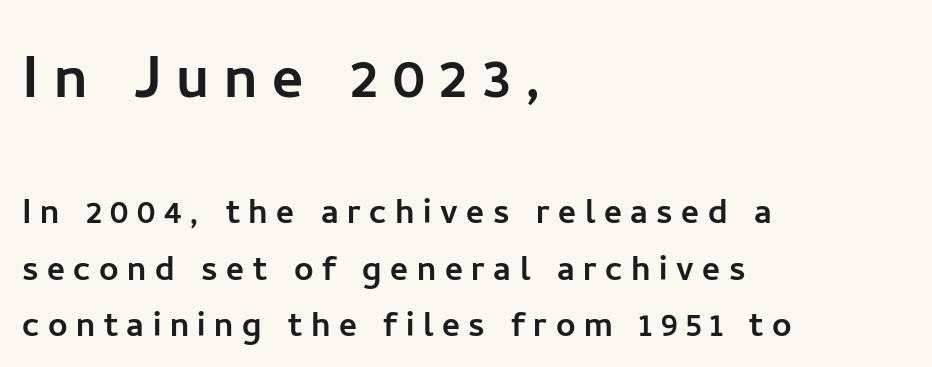
This sample uses a sans-serif face. Decoration check: the copy has no underline. Reading down the column, the eye jumps a familiar distance to each next line. Scale decreases going downward across the two blocks.
